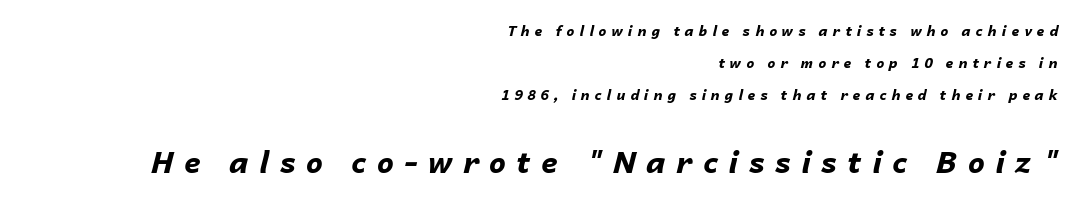
A student would notice the bottom passage is typeset larger than what precedes it. You'd pick this weight for a headline — it's a proper bold. Varying glyph widths throughout — classic text-font behaviour. One-word summary of the alignment: right.
